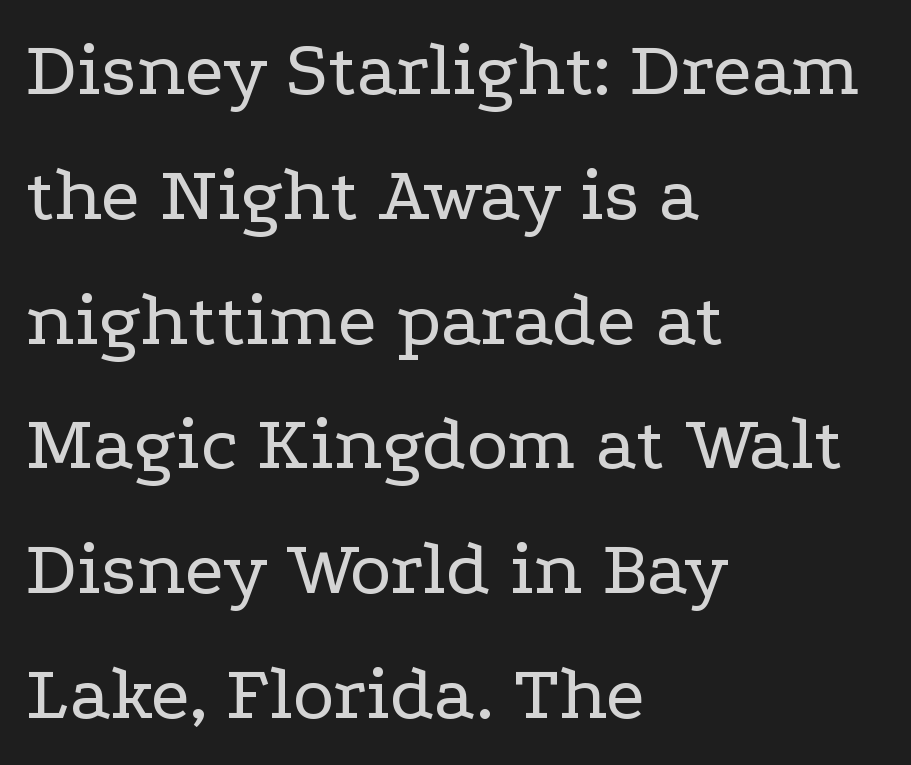
When letters stand straight like this, we call the style roman or upright. The space directly below the letters is spotless. Letters have the restrained weight of plain body copy at most. The face used here is seriffed, in the tradition of book romans. Each new line begins a customary step beneath the previous one. Characters follow at the spacing the type designer built in.
